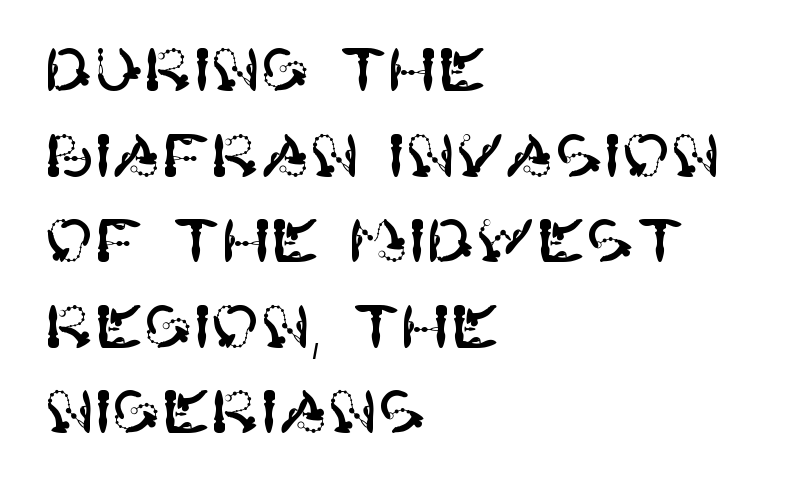
The image shows 59 px sans-serif type, upright; set left-aligned, normal line spacing (1.45x), normal letter spacing, not underlined; high stroke contrast and a large x-height.
